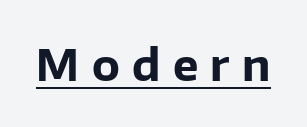
I'd call this a sans setting — the letters go barefoot. Rendered with straight, roman letterforms. The words here are underlined. Character widths vary here, with narrow letters taking less room than wide ones. Between one letter and the next there's a generous, obvious gap.
